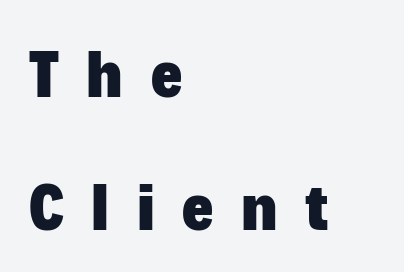
Q: Is the text bold? A: Yes.
Q: Is the text italic (slanted)? A: No, it is upright.
Q: Is the typeface a serif or a sans-serif typeface? A: Sans-serif.
Q: Is the text underlined? A: No.
Q: How is the paragraph aligned? A: Left-aligned.
Q: Is the spacing between letters normal or unusually wide? A: Unusually wide.
Q: Is the spacing between lines tight, normal or loose? A: Loose.
Q: Width (condensed, normal, or wide)? A: Normal.
Q: Stroke contrast? A: Low.
Q: x-height? A: Medium.
Q: Monospaced? A: No.
